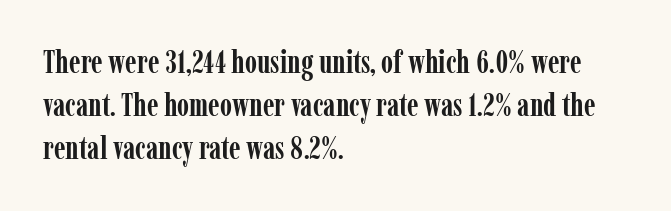
Q: Is the text bold? A: Yes.
Q: Is the text italic (slanted)? A: No, it is upright.
Q: Is the typeface a serif or a sans-serif typeface? A: Serif.
Q: Is the text underlined? A: No.
Q: How is the paragraph aligned? A: Left-aligned.
Q: Is the spacing between letters normal or unusually wide? A: Normal.
Q: Is the spacing between lines tight, normal or loose? A: Normal.
Q: Width (condensed, normal, or wide)? A: Condensed.
Q: Stroke contrast? A: Low.
Q: x-height? A: Medium.
Q: Monospaced? A: No.
